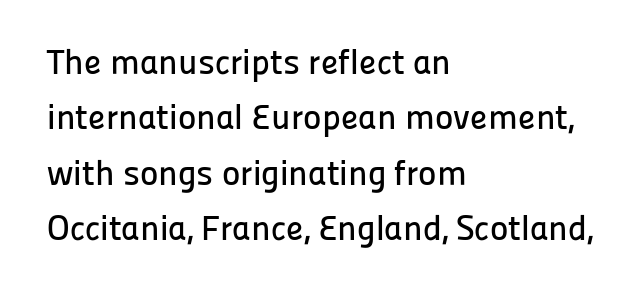
Posture: straight, roman, zero tilt. Stroke terminals: plain, sans-serif. Leading: standard. The rendering uses natural spacing where letterforms have individual widths. Is the letter spacing exaggerated? No — it looks like the ordinary default. The rag falls on the right side of this text block.
